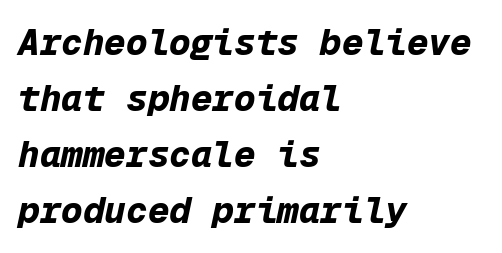
{"italic": "yes", "lean": "right", "slant_degrees": 12, "bold": "yes", "weight": "bold", "width": "normal", "stroke_contrast": "low", "x_height": "medium", "monospaced": "yes", "underline": "no", "align": "left", "line_spacing": "normal", "line_spacing_ratio": 1.56, "letter_spacing": "normal", "letter_spacing_em": 0.0, "glyph_px": 36}
